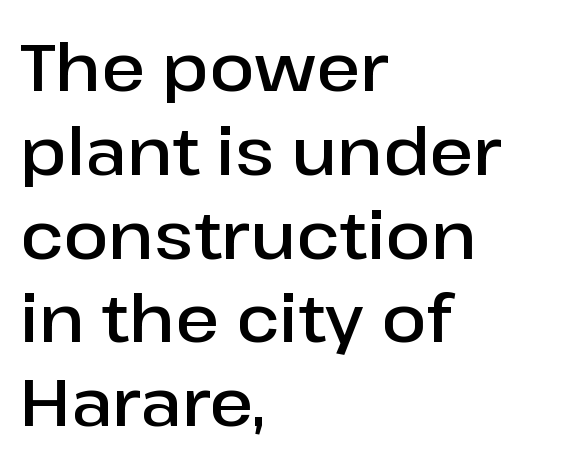
{"serif": "no", "italic": "no", "bold": "semi", "weight": "semibold", "width": "normal", "stroke_contrast": "low", "x_height": "medium", "monospaced": "no", "underline": "no", "align": "left", "line_spacing": "normal", "line_spacing_ratio": 1.27, "letter_spacing": "normal", "letter_spacing_em": 0.0, "glyph_px": 66}
